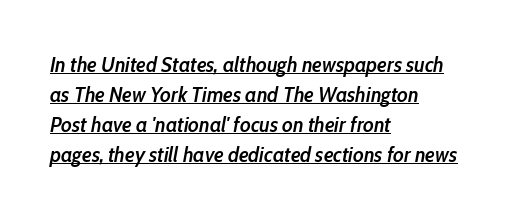
The characters look somewhat weighty, a semibold short of true bold. This rendering leaves character spacing at its baseline value. This rendering uses left alignment, leaving the right contour irregular. The passage shown leans; its letterforms are oblique.
